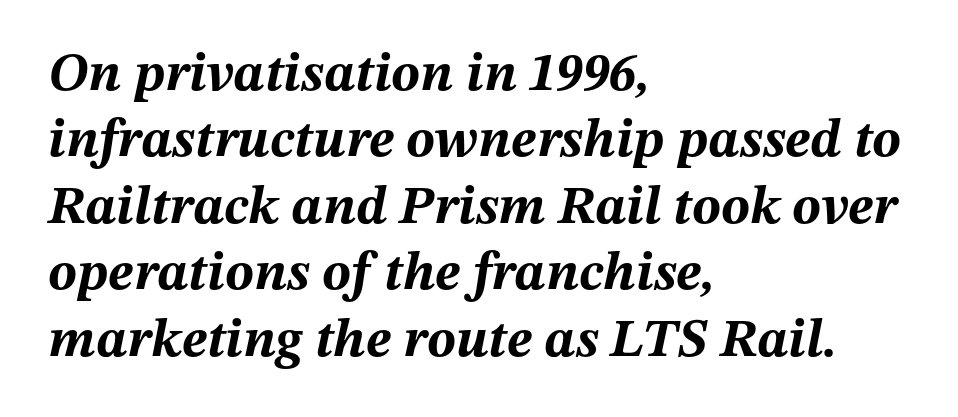
These lines keep a tight, regular rhythm from letter to letter. The letters advance in unequal steps, a hallmark of proportional type. The gap between lines stays unmarked. Horizontally, the lines are justified to the leading edge only. This is oblique type, the kind used for emphasis or titles.
